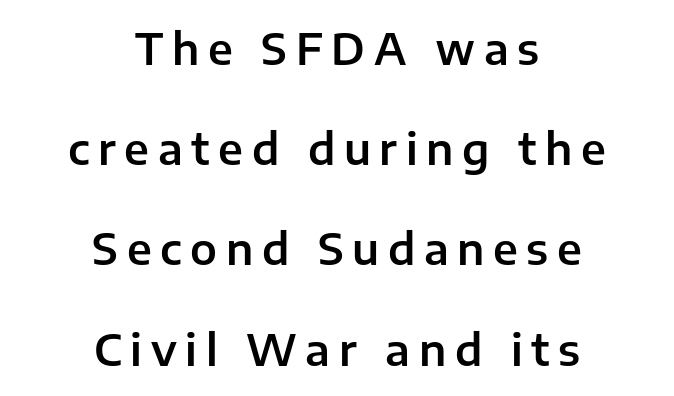
The image shows 43 px sans-serif type, upright; set centered, loose line spacing (2.33x), unusually wide letter spacing (+0.2 em), not underlined; low stroke contrast and a medium x-height.
